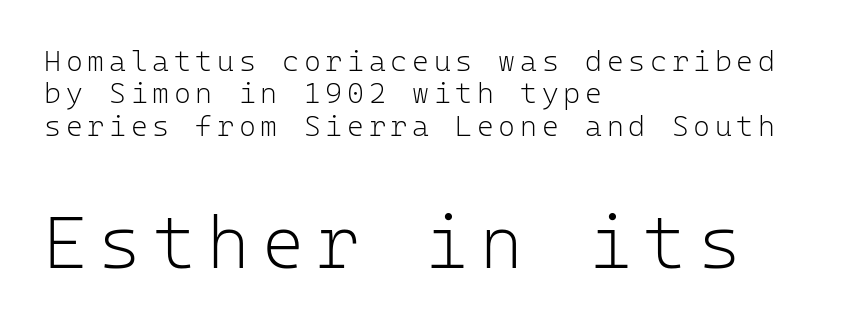
The image shows 73 px light sans-serif type, upright, monospaced; set left-aligned, tight line spacing (1.12x), not underlined; the second (bottom) block is 2.52x larger; low stroke contrast and a medium x-height.
